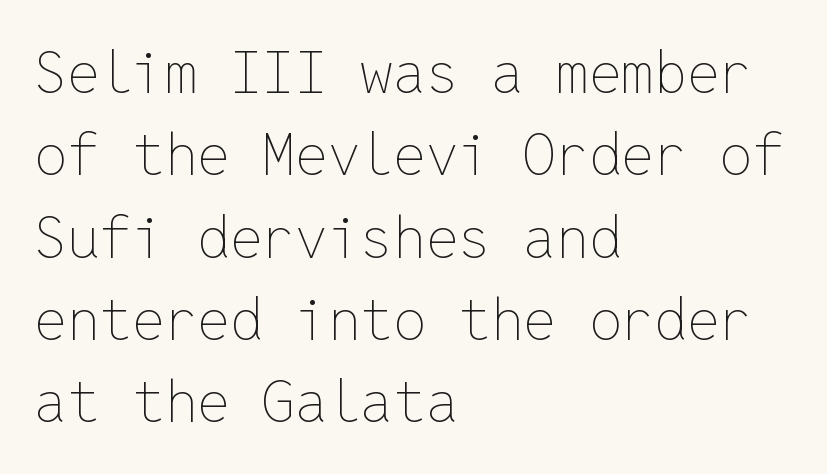
The image shows 58 px thin type, upright, monospaced; set left-aligned, normal line spacing (1.42x), normal letter spacing, not underlined; low stroke contrast and a medium x-height.
